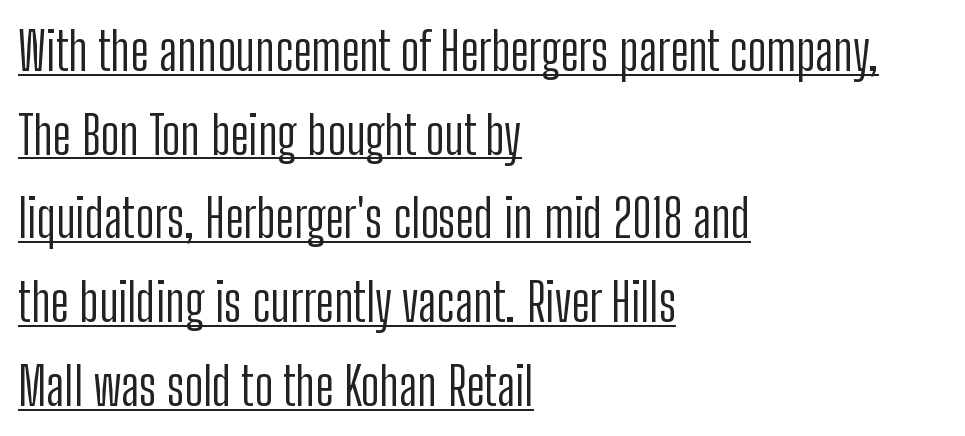
The image shows 53 px light, condensed sans-serif type, upright; set left-aligned, normal line spacing (1.58x), normal letter spacing, underlined; low stroke contrast and a medium x-height.
